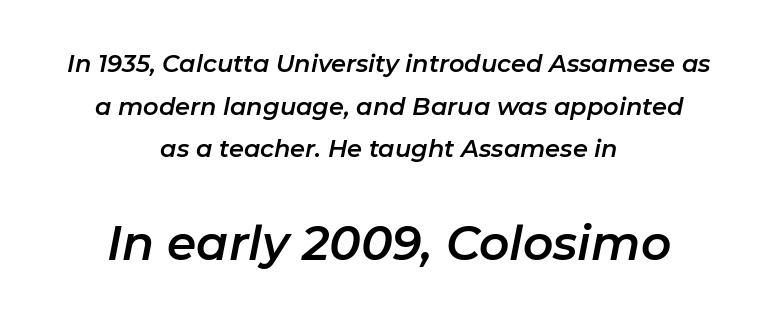
Q: Is the text italic (slanted)? A: Yes, it leans right by about 11 degrees.
Q: Is the text underlined? A: No.
Q: How is the paragraph aligned? A: Centered.
Q: Is the spacing between letters normal or unusually wide? A: Normal.
Q: Which block of text is set in a larger size, the first (top) or the second (bottom)? A: The second (bottom) one.
Q: Width (condensed, normal, or wide)? A: Normal.
Q: Stroke contrast? A: Low.
Q: x-height? A: Medium.
Q: Monospaced? A: No.
